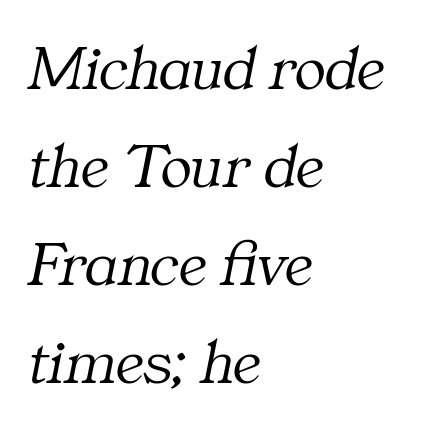
{"serif": "yes", "italic": "yes", "lean": "right", "slant_degrees": 11, "bold": "no", "weight": "light", "width": "normal", "stroke_contrast": "medium", "x_height": "medium", "monospaced": "no", "underline": "no", "align": "left", "line_spacing": "normal", "line_spacing_ratio": 1.51, "letter_spacing": "normal", "letter_spacing_em": 0.0, "glyph_px": 65}
